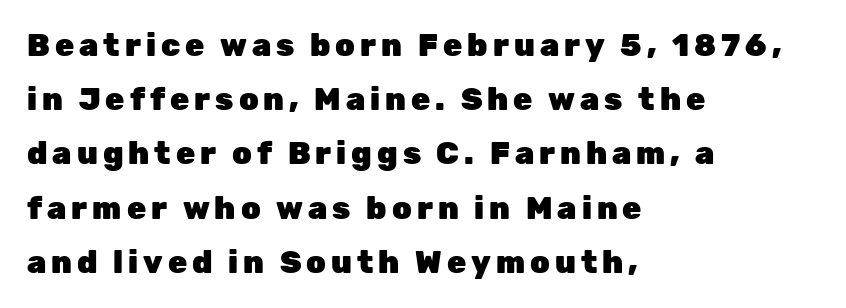
{"serif": "no", "italic": "no", "bold": "yes", "weight": "heavy", "width": "normal", "stroke_contrast": "low", "x_height": "medium", "monospaced": "no", "underline": "no", "align": "left", "line_spacing_ratio": 1.75, "glyph_px": 31}
